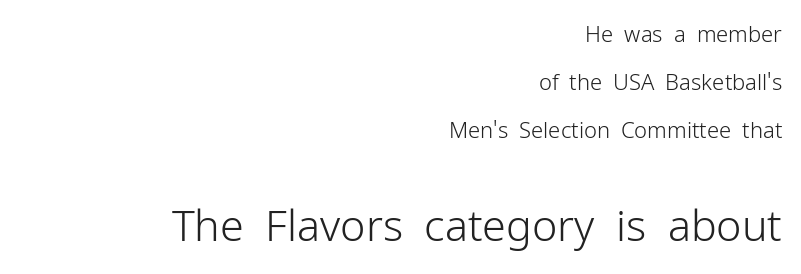
Does the type have serifs? No, each stem ends abruptly. Notice how the passage keeps a crisp vertical edge on the right only. It's the straight-up-and-down kind of type. Line spacing here is loose. Descenders are the only things crossing below the line. The letterforms sit shoulder to shoulder at normal distance.
